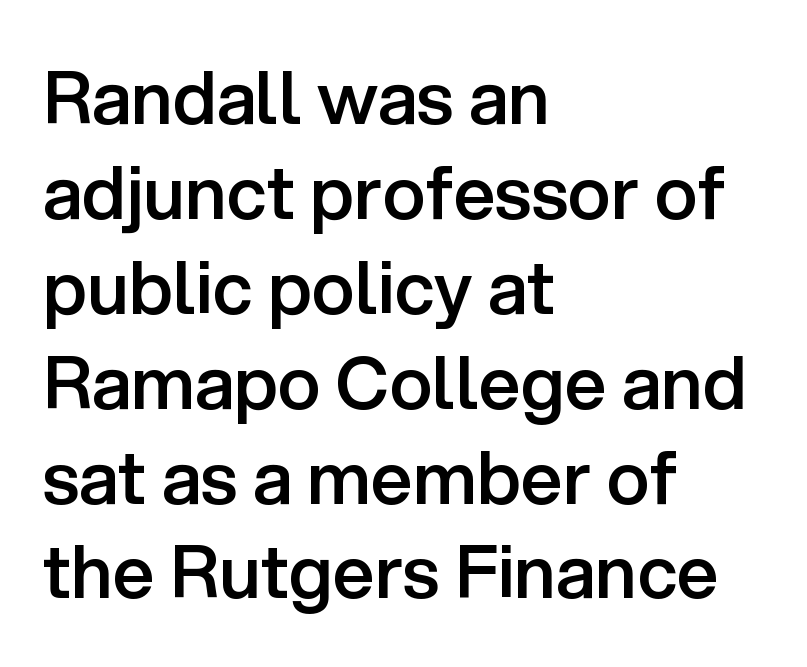
The image shows 73 px semibold sans-serif type, upright; set left-aligned, normal line spacing (1.3x), normal letter spacing, not underlined; low stroke contrast and a medium x-height.
